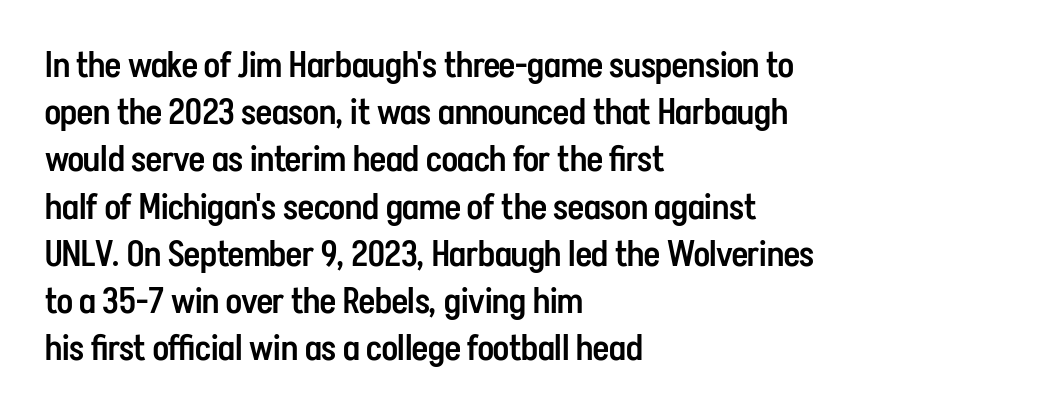
Q: Is the text bold? A: Semi-bold.
Q: Is the text italic (slanted)? A: No, it is upright.
Q: Is the typeface a serif or a sans-serif typeface? A: Sans-serif.
Q: Is the text underlined? A: No.
Q: How is the paragraph aligned? A: Left-aligned.
Q: Is the spacing between letters normal or unusually wide? A: Normal.
Q: Is the spacing between lines tight, normal or loose? A: Normal.
Q: Width (condensed, normal, or wide)? A: Condensed.
Q: Stroke contrast? A: Low.
Q: x-height? A: Medium.
Q: Monospaced? A: No.
